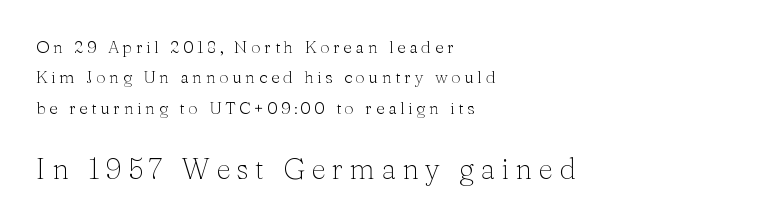
The font sits on the lighter half of the weight spectrum, regular included. Serif or sans? Serif — the stroke terminals have little feet. Do the letters lean? They stand straight. You could not count columns in this text — the font is proportionally spaced.
